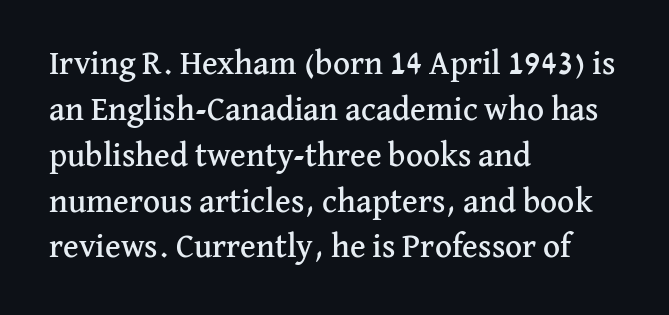
These lines are rendered in a variable-pitch font. The type is set solid horizontally, with unmodified tracking. Horizontal alignment here is leftward, the default for most running prose. In terms of posture, this sample is upright.
